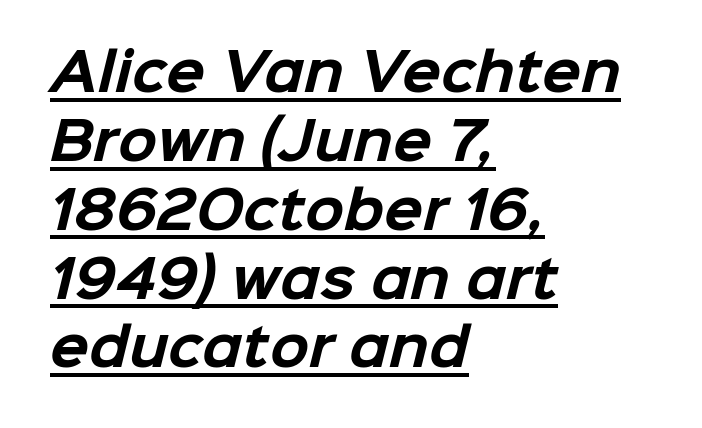
The image shows 51 px bold sans-serif type; set left-aligned, normal line spacing (1.35x), normal letter spacing, underlined; low stroke contrast and a medium x-height.
